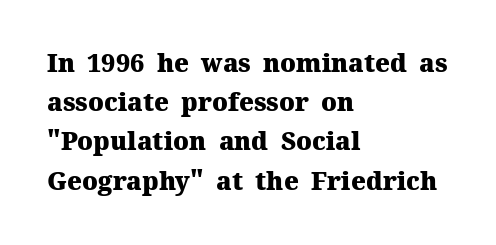
Q: Is the text bold? A: Yes.
Q: Is the text italic (slanted)? A: No, it is upright.
Q: Is the text underlined? A: No.
Q: How is the paragraph aligned? A: Left-aligned.
Q: Is the spacing between letters normal or unusually wide? A: Normal.
Q: Is the spacing between lines tight, normal or loose? A: Normal.
